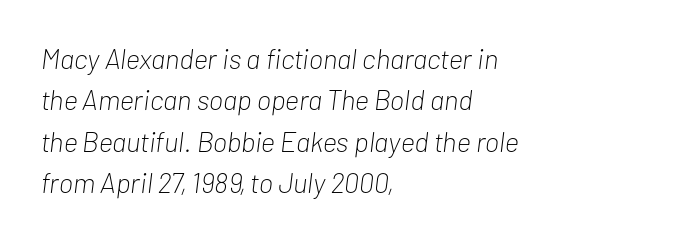
The glyphs look as if they've been sheared to an angle. The space between consecutive lines is moderate. The zone under the glyphs is completely vacant. Character widths vary here, with narrow letters taking less room than wide ones.
